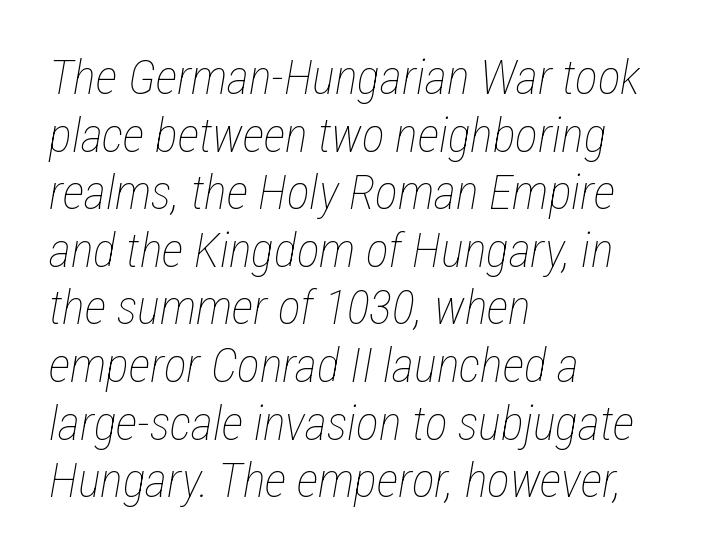
A typesetter would call this proportional, since set widths differ per character. This is oblique type, the kind used for emphasis or titles. Weight: not bold — regular or lighter. The type is set solid horizontally, with unmodified tracking.
